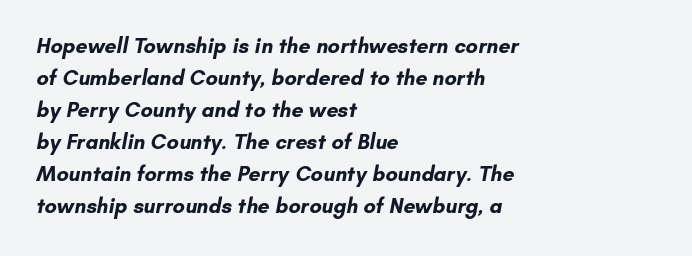
Q: Is the text bold? A: Yes.
Q: Is the text underlined? A: No.
Q: How is the paragraph aligned? A: Left-aligned.
Q: Is the spacing between letters normal or unusually wide? A: Normal.
Q: Is the spacing between lines tight, normal or loose? A: Normal.
